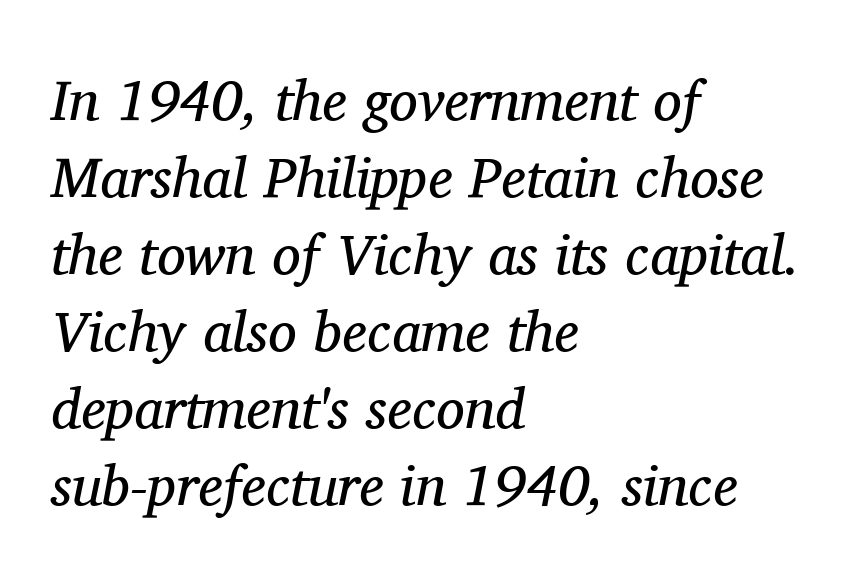
Q: Is the text bold? A: No.
Q: Is the text italic (slanted)? A: Yes, it leans right by about 11 degrees.
Q: Is the typeface a serif or a sans-serif typeface? A: Serif.
Q: Is the text underlined? A: No.
Q: How is the paragraph aligned? A: Left-aligned.
Q: Is the spacing between letters normal or unusually wide? A: Normal.
Q: Is the spacing between lines tight, normal or loose? A: Normal.
Q: Width (condensed, normal, or wide)? A: Normal.
Q: Stroke contrast? A: Medium.
Q: x-height? A: Medium.
Q: Monospaced? A: No.
